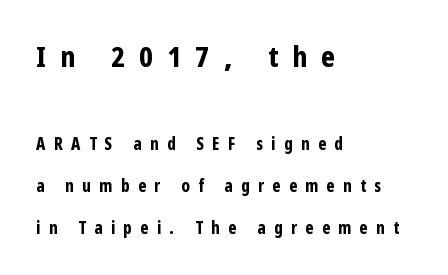
Look at the glyph heights: the upper group is clearly the bigger setting. A typesetter would label this face a sans. Rule under the text: the space is simply empty. Note the varied advance widths — an 'i' is clearly narrower than an 'm'. Leading is clearly above the norm, producing a sparse column.
